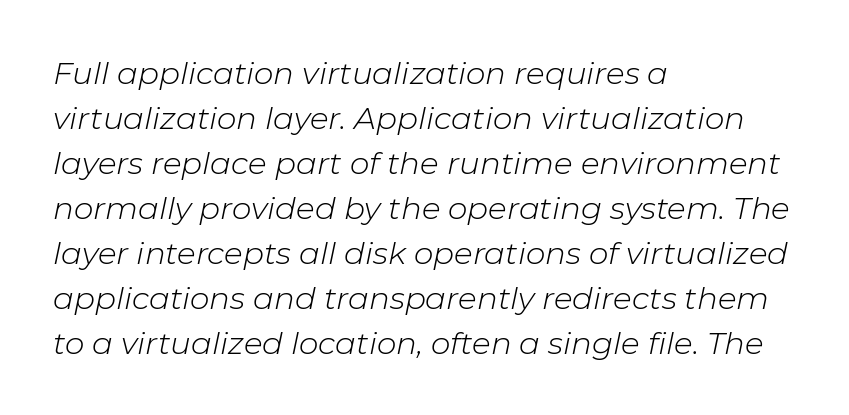
{"italic": "yes", "lean": "right", "slant_degrees": 11, "bold": "no", "weight": "light", "width": "normal", "stroke_contrast": "low", "x_height": "medium", "monospaced": "no", "underline": "no", "align": "left", "line_spacing": "normal", "line_spacing_ratio": 1.45, "letter_spacing": "normal", "letter_spacing_em": 0.0, "glyph_px": 31}
